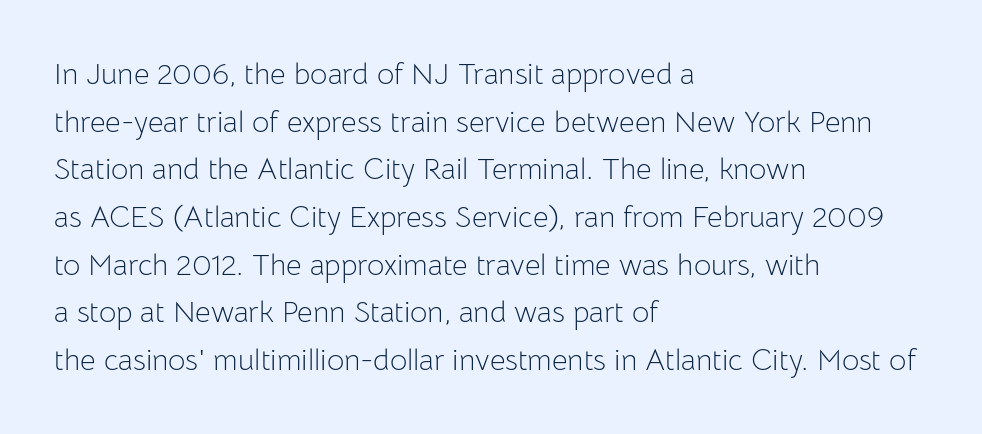
Q: Is the text bold? A: No.
Q: Is the text italic (slanted)? A: No, it is upright.
Q: Is the typeface a serif or a sans-serif typeface? A: Sans-serif.
Q: Is the text underlined? A: No.
Q: How is the paragraph aligned? A: Left-aligned.
Q: Is the spacing between letters normal or unusually wide? A: Normal.
Q: Is the spacing between lines tight, normal or loose? A: Normal.
Q: Width (condensed, normal, or wide)? A: Normal.
Q: Stroke contrast? A: Low.
Q: x-height? A: Medium.
Q: Monospaced? A: No.
